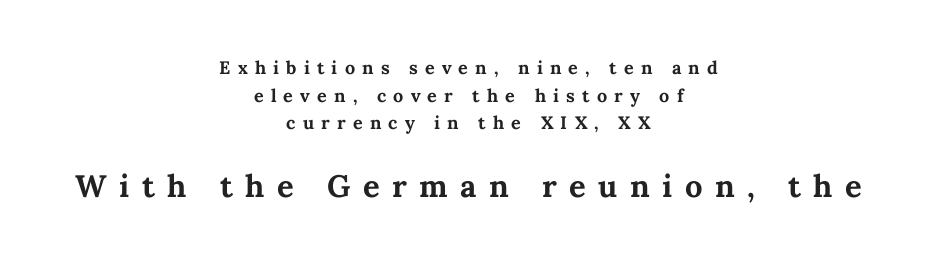
{"italic": "no", "bold": "yes", "weight": "bold", "width": "normal", "stroke_contrast": "medium", "x_height": "medium", "monospaced": "no", "underline": "no", "align": "center", "line_spacing": "normal", "line_spacing_ratio": 1.54, "letter_spacing": "wide", "letter_spacing_em": 0.4, "larger_block": "second", "size_ratio": 1.72, "glyph_px": 31}
